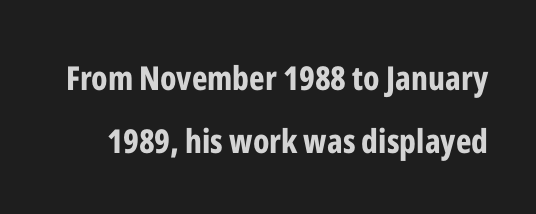
The image shows 33 px bold, condensed sans-serif type, upright; set loose line spacing (1.91x), normal letter spacing, not underlined; low stroke contrast and a medium x-height.
